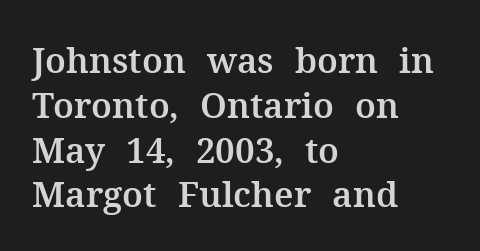
Q: Is the text italic (slanted)? A: No, it is upright.
Q: Is the typeface a serif or a sans-serif typeface? A: Serif.
Q: Is the text underlined? A: No.
Q: How is the paragraph aligned? A: Left-aligned.
Q: Is the spacing between letters normal or unusually wide? A: Normal.
Q: Is the spacing between lines tight, normal or loose? A: Normal.
Q: Width (condensed, normal, or wide)? A: Normal.
Q: Stroke contrast? A: Medium.
Q: x-height? A: Medium.
Q: Monospaced? A: No.
